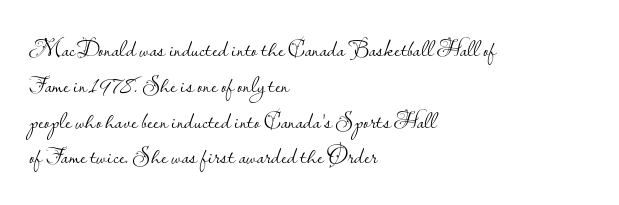
The image shows 24 px text type; set left-aligned, normal line spacing (1.49x), normal letter spacing, not underlined.
